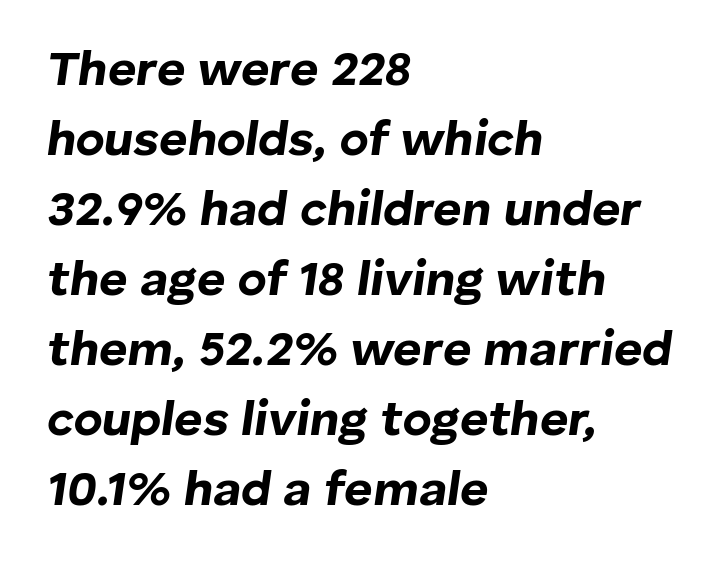
{"italic": "yes", "lean": "right", "slant_degrees": 8, "bold": "yes", "weight": "bold", "width": "normal", "stroke_contrast": "low", "x_height": "medium", "monospaced": "no", "underline": "no", "align": "left", "line_spacing": "normal", "line_spacing_ratio": 1.43, "letter_spacing": "normal", "letter_spacing_em": 0.0, "glyph_px": 49}
